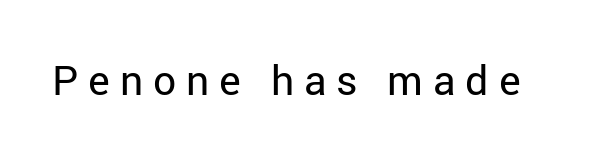
The tracking jumps out immediately: characters are airy and widely separated. This sample uses an upright cut, with every glyph sitting square on the baseline. Spacing verdict: proportional, widths tailored to each character. Plain, unruled lines of type. The typeface chosen for these lines omits serifs. The characters are drawn with everyday or finer stroke widths.
